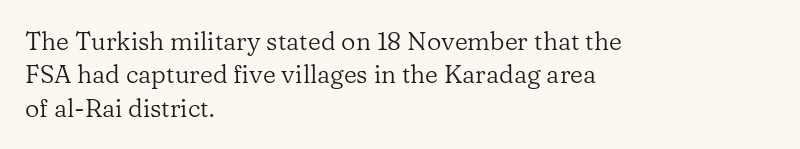
{"italic": "no", "bold": "no", "underline": "no", "align": "left", "line_spacing": "normal", "line_spacing_ratio": 1.34, "letter_spacing": "normal", "letter_spacing_em": 0.0, "glyph_px": 25}
